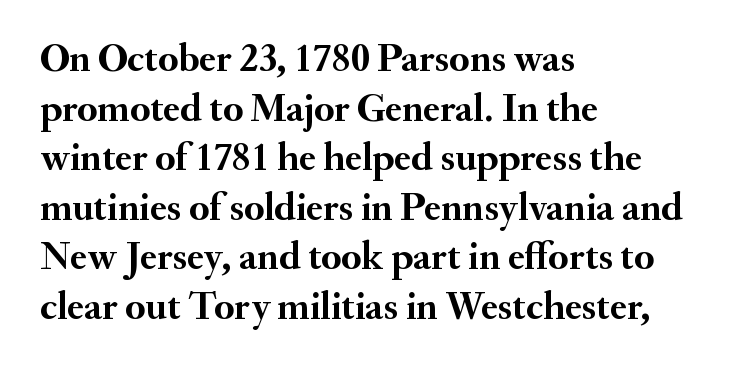
{"serif": "yes", "italic": "no", "bold": "yes", "weight": "semibold", "width": "normal", "stroke_contrast": "medium", "x_height": "small", "monospaced": "no", "underline": "no", "align": "left", "line_spacing_ratio": 1.24, "letter_spacing": "normal", "letter_spacing_em": 0.0, "glyph_px": 40}
